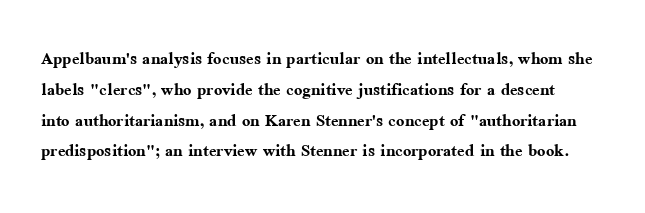
Q: Is the text bold? A: Yes.
Q: Is the text italic (slanted)? A: No, it is upright.
Q: Is the text underlined? A: No.
Q: Is the spacing between letters normal or unusually wide? A: Normal.
Q: Is the spacing between lines tight, normal or loose? A: Normal.
